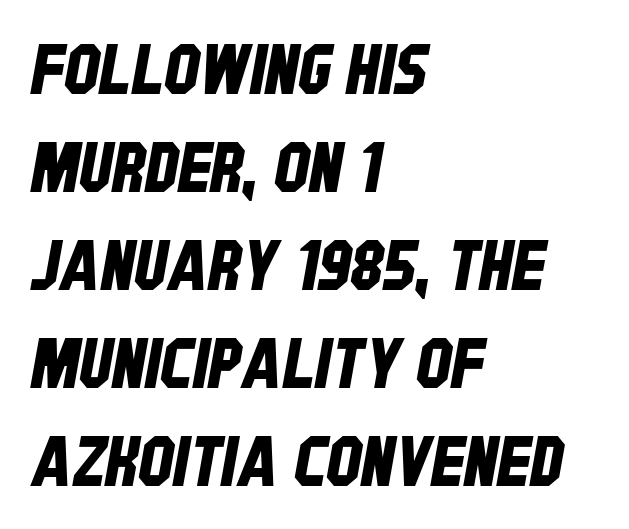
Nobody drew a line under any word here. One glance says typical: line gaps are just what's usual. This sample has the flowing, uneven cadence of proportional lettering. The paragraph has a hard left edge and a soft right edge.
